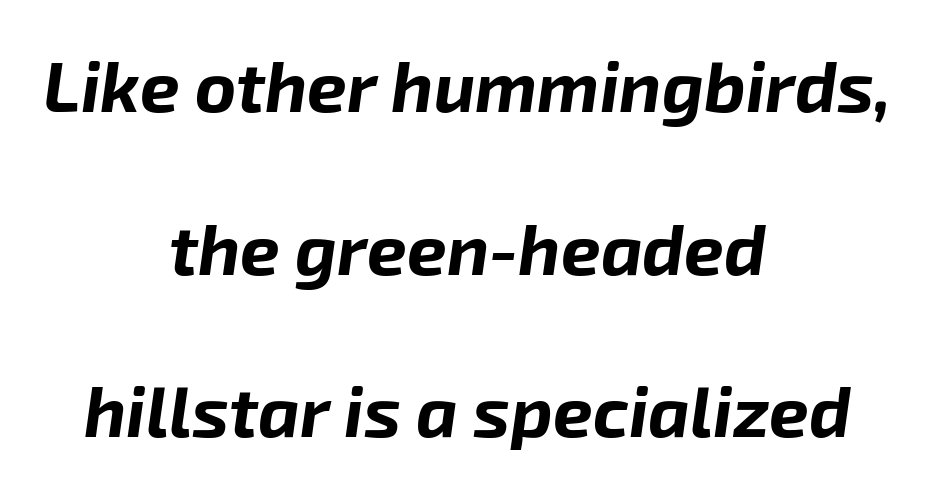
Q: Is the text bold? A: Yes.
Q: Is the text italic (slanted)? A: Yes, it leans right by about 8 degrees.
Q: Is the text underlined? A: No.
Q: How is the paragraph aligned? A: Centered.
Q: Is the spacing between letters normal or unusually wide? A: Normal.
Q: Is the spacing between lines tight, normal or loose? A: Loose.
Q: Width (condensed, normal, or wide)? A: Normal.
Q: Stroke contrast? A: Low.
Q: x-height? A: Medium.
Q: Monospaced? A: No.
